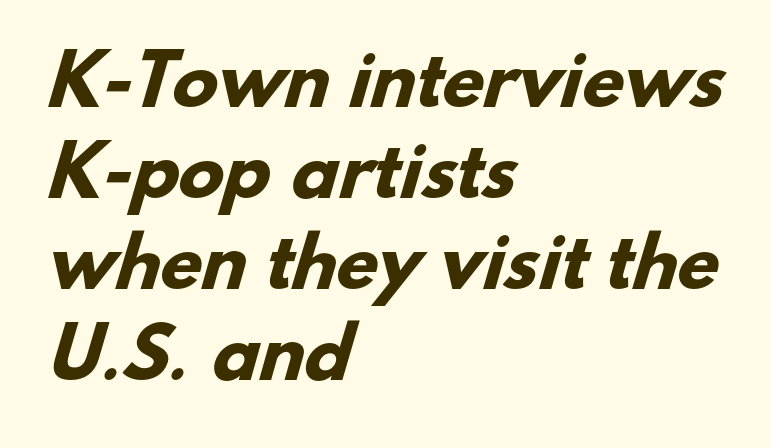
The designer left line spacing at the default. Varying glyph widths throughout — classic text-font behaviour. Each row of text sits above clean, open space. As a designer I'd log this as weight 700, bold. The letters sit at their default tracking, neither squeezed nor spread.
